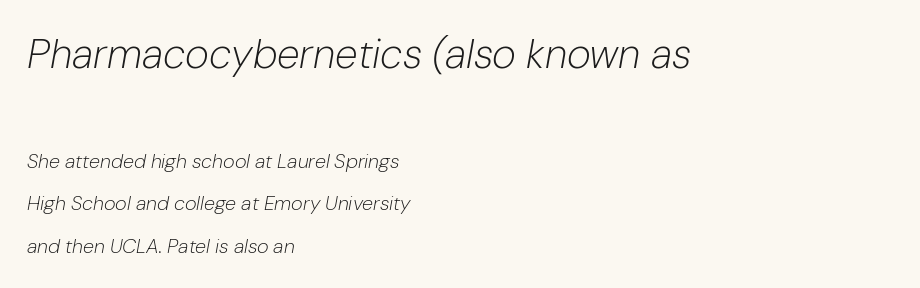
Q: Is the text bold? A: No.
Q: Is the text italic (slanted)? A: Yes, it leans right by about 10 degrees.
Q: Is the text underlined? A: No.
Q: How is the paragraph aligned? A: Left-aligned.
Q: Is the spacing between letters normal or unusually wide? A: Normal.
Q: Is the spacing between lines tight, normal or loose? A: Loose.
Q: Which block of text is set in a larger size, the first (top) or the second (bottom)? A: The first (top) one.
Q: Width (condensed, normal, or wide)? A: Normal.
Q: Stroke contrast? A: Low.
Q: x-height? A: Medium.
Q: Monospaced? A: No.
